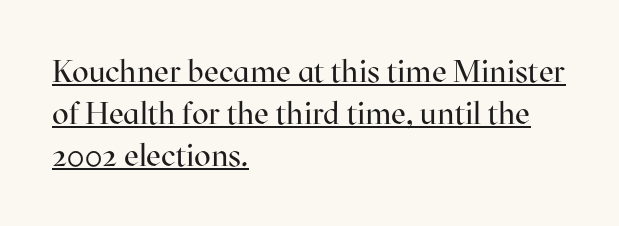
Does the lettering tilt? It doesn't — this is upright. A typographer would call this underscored text. Does the leading feel generous? No, just average. Tracking value appears to be zero — textbook default spacing. Vertical stems look standard width or narrower in stroke.
